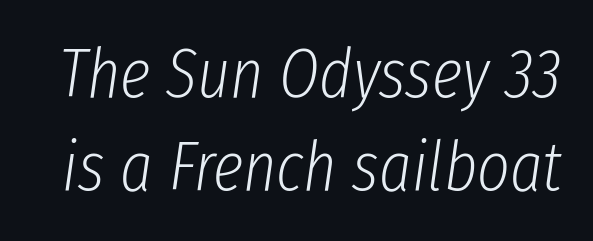
Q: Is the text bold? A: No.
Q: Is the text italic (slanted)? A: Yes, it leans right by about 8 degrees.
Q: Is the text underlined? A: No.
Q: Is the spacing between letters normal or unusually wide? A: Normal.
Q: Is the spacing between lines tight, normal or loose? A: Normal.
Q: Width (condensed, normal, or wide)? A: Condensed.
Q: Stroke contrast? A: Low.
Q: x-height? A: Medium.
Q: Monospaced? A: No.
